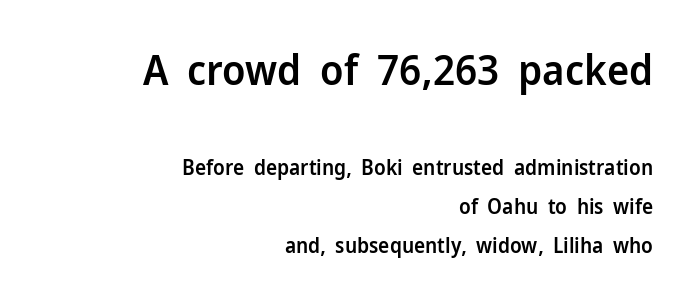
The glyphs in this specimen are sans serif. Summary of weight: moderately heavy, a semibold. The rendering anchors every line to the right-hand side. Look at the tracking — it's just the regular setting, nothing added.
